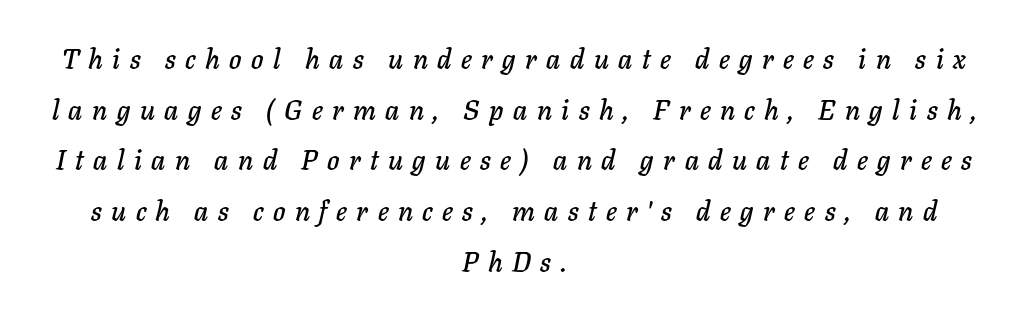
Q: Is the text italic (slanted)? A: Yes, it leans right by about 11 degrees.
Q: Is the text underlined? A: No.
Q: How is the paragraph aligned? A: Centered.
Q: Is the spacing between letters normal or unusually wide? A: Unusually wide.
Q: Width (condensed, normal, or wide)? A: Normal.
Q: Stroke contrast? A: Low.
Q: x-height? A: Medium.
Q: Monospaced? A: No.
